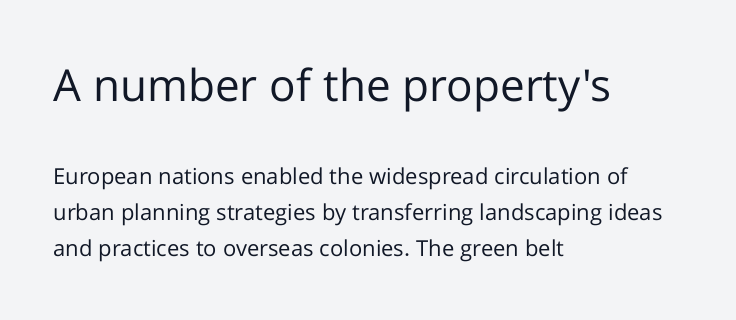
Q: Is the text bold? A: No.
Q: Is the text italic (slanted)? A: No, it is upright.
Q: Is the typeface a serif or a sans-serif typeface? A: Sans-serif.
Q: Is the text underlined? A: No.
Q: How is the paragraph aligned? A: Left-aligned.
Q: Is the spacing between letters normal or unusually wide? A: Normal.
Q: Is the spacing between lines tight, normal or loose? A: Normal.
Q: Which block of text is set in a larger size, the first (top) or the second (bottom)? A: The first (top) one.
Q: Width (condensed, normal, or wide)? A: Normal.
Q: Stroke contrast? A: Low.
Q: x-height? A: Medium.
Q: Monospaced? A: No.
